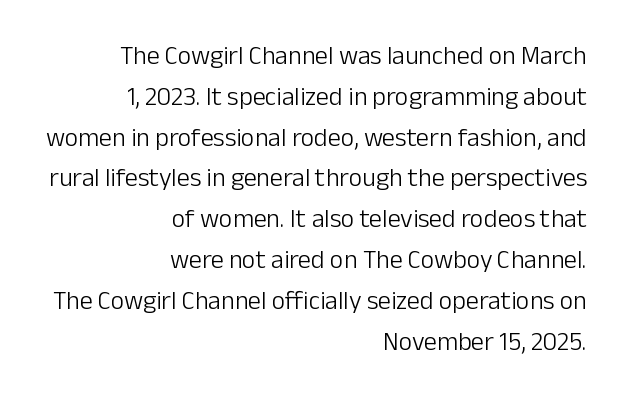
The image shows 26 px text type, upright; set right-aligned, normal line spacing (1.57x), normal letter spacing, not underlined.
